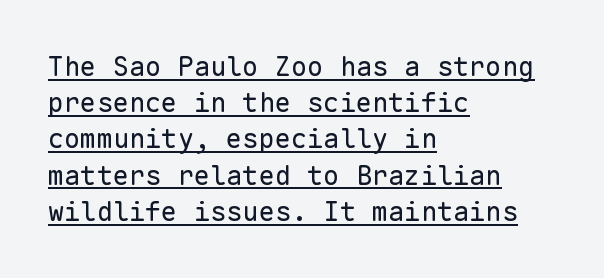
{"italic": "no", "bold": "no", "underline": "yes", "align": "left", "line_spacing": "normal", "line_spacing_ratio": 1.34, "letter_spacing": "normal", "letter_spacing_em": 0.0, "glyph_px": 27}
